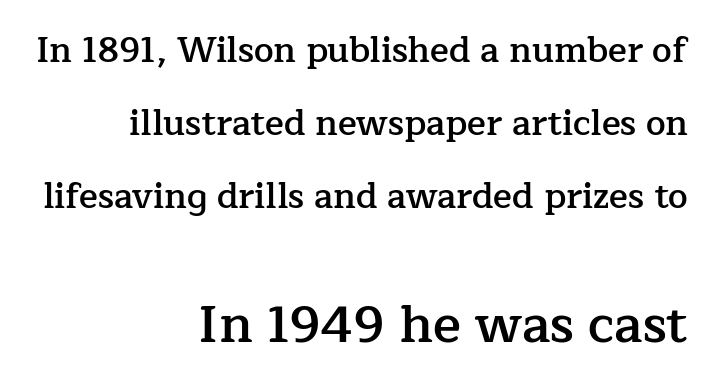
Q: Is the text bold? A: Semi-bold.
Q: Is the text italic (slanted)? A: No, it is upright.
Q: Is the typeface a serif or a sans-serif typeface? A: Serif.
Q: Is the text underlined? A: No.
Q: How is the paragraph aligned? A: Right-aligned.
Q: Is the spacing between letters normal or unusually wide? A: Normal.
Q: Is the spacing between lines tight, normal or loose? A: Loose.
Q: Which block of text is set in a larger size, the first (top) or the second (bottom)? A: The second (bottom) one.
Q: Width (condensed, normal, or wide)? A: Normal.
Q: Stroke contrast? A: Low.
Q: x-height? A: Medium.
Q: Monospaced? A: No.
